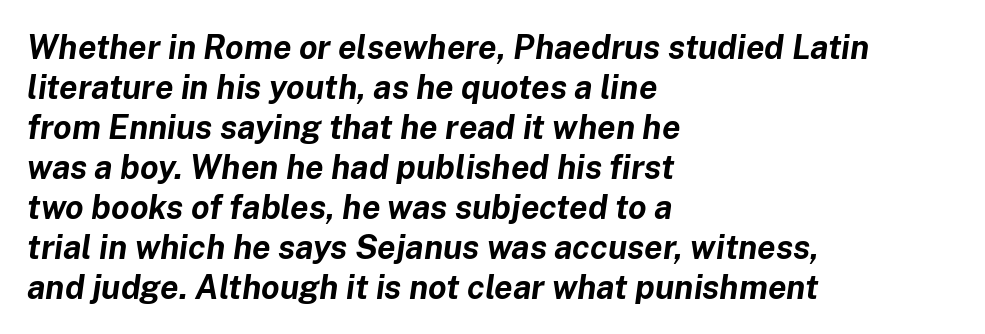
{"italic": "yes", "lean": "right", "slant_degrees": 8, "bold": "yes", "weight": "bold", "width": "normal", "stroke_contrast": "low", "x_height": "medium", "monospaced": "no", "underline": "no", "align": "left", "line_spacing_ratio": 1.21, "letter_spacing": "normal", "letter_spacing_em": 0.0, "glyph_px": 33}
